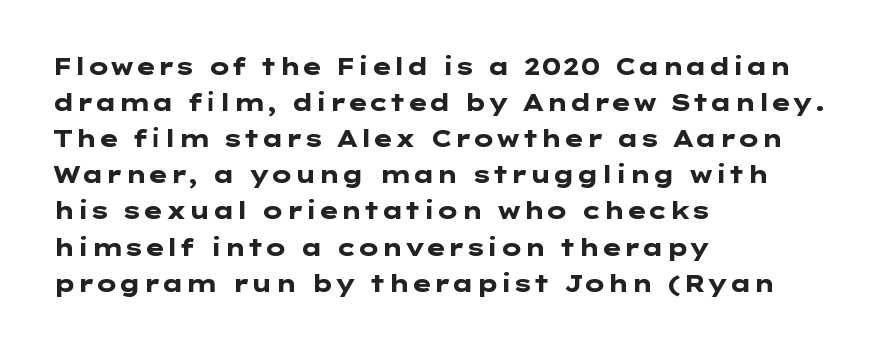
{"italic": "no", "bold": "yes", "underline": "no", "align": "left", "line_spacing": "normal", "line_spacing_ratio": 1.57, "letter_spacing": "normal", "letter_spacing_em": 0.0, "glyph_px": 23}
